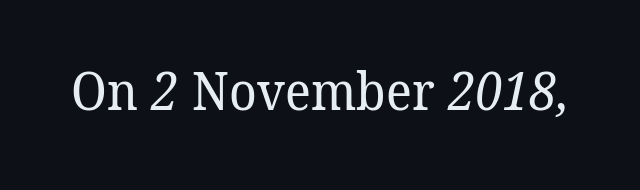
Look at the bottom of the vertical strokes: they flare into serifs here. Letter spacing: default. Rule under the text: the space is simply empty. Do the characters align in a grid? No, the font is proportional. Caption: face not bold, strokes unweighted.
